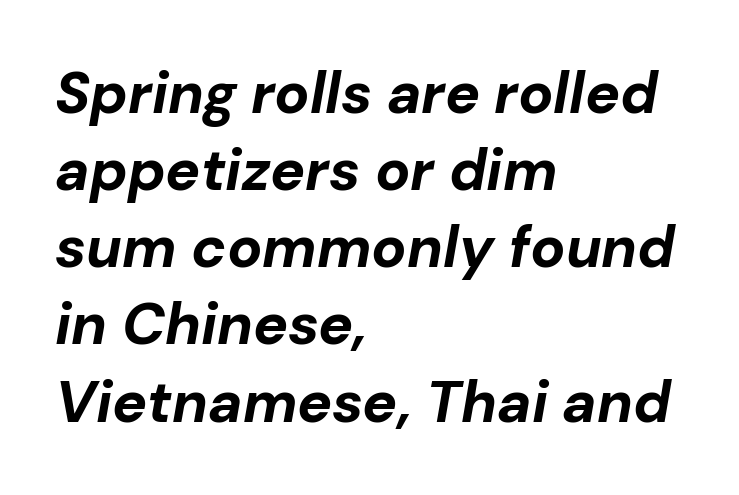
The image shows 58 px bold type, italic (leaning right); set left-aligned, normal line spacing (1.33x), normal letter spacing, not underlined; low stroke contrast and a medium x-height.
